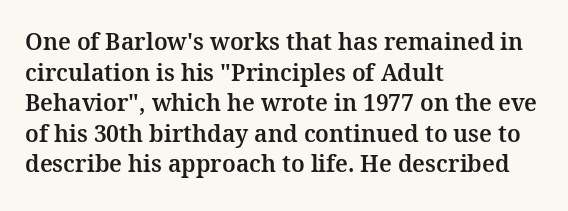
Q: Is the text italic (slanted)? A: No, it is upright.
Q: Is the text underlined? A: No.
Q: How is the paragraph aligned? A: Left-aligned.
Q: Is the spacing between letters normal or unusually wide? A: Normal.
Q: Is the spacing between lines tight, normal or loose? A: Normal.
